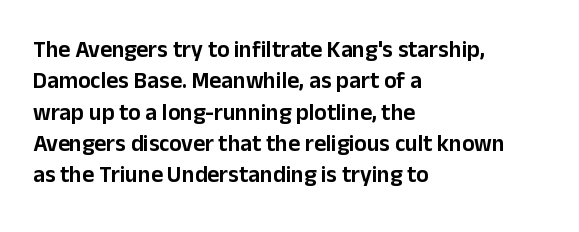
The image shows 23 px text type, upright; set left-aligned, normal line spacing (1.36x), normal letter spacing, not underlined.
